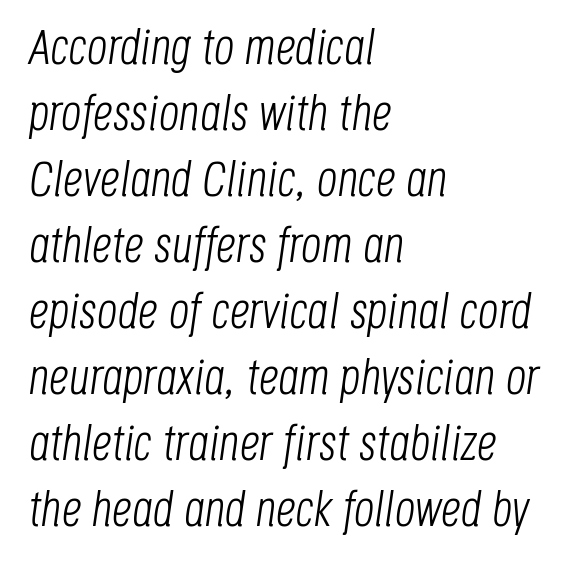
Q: Is the text bold? A: No.
Q: Is the text italic (slanted)? A: Yes, it leans right by about 8 degrees.
Q: Is the text underlined? A: No.
Q: How is the paragraph aligned? A: Left-aligned.
Q: Is the spacing between letters normal or unusually wide? A: Normal.
Q: Is the spacing between lines tight, normal or loose? A: Normal.
Q: Width (condensed, normal, or wide)? A: Condensed.
Q: Stroke contrast? A: Low.
Q: x-height? A: Large.
Q: Monospaced? A: No.
